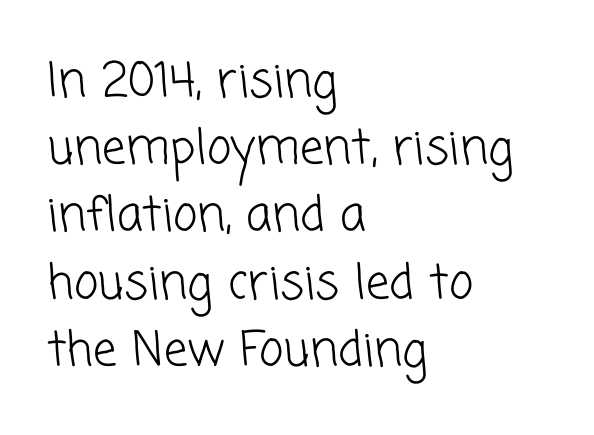
Successive baselines arrive at the customary interval. Is the type heavy? It reads as light-to-regular instead. Serif or sans? Sans — the stroke terminals are bare. Typeset ragged right — the left edge is the straight one. Words appear dense and cohesive because spacing is normal.
